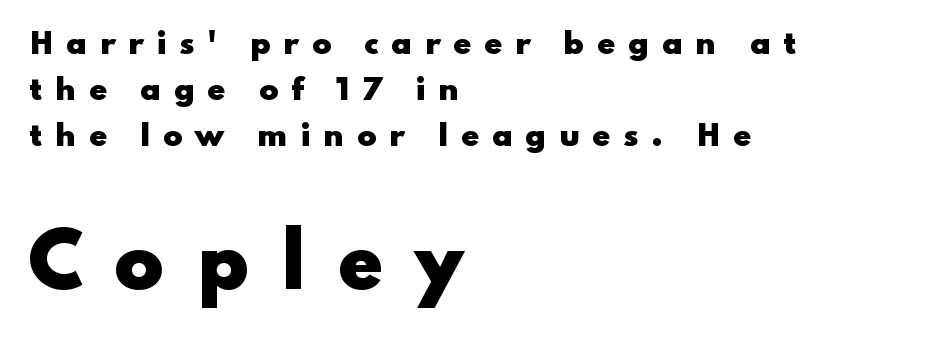
Where is the straight margin? On the left. Size contrast runs from small at the top to large at the bottom. Vertically, the passage feels balanced, rows spaced as you'd expect. The strokes are fattened all the way to bold.
